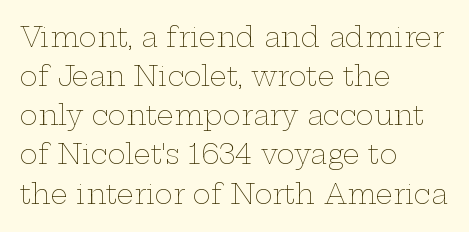
{"italic": "no", "bold": "no", "underline": "no", "align": "left", "line_spacing": "normal", "line_spacing_ratio": 1.45, "letter_spacing": "normal", "letter_spacing_em": 0.0, "glyph_px": 27}
